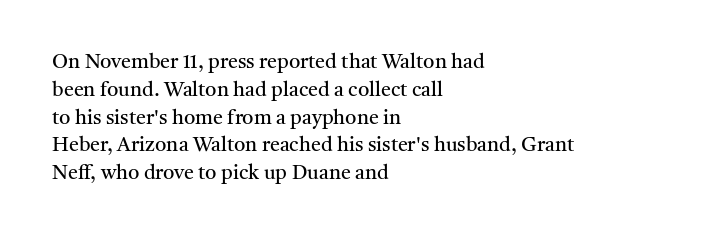
Nothing heavy about these letters — not bold at all. Compared with a centered layout, this one pins lines to the left instead. Spacing between characters is what you'd get straight out of the box. Posture: vertical. Anything drawn beneath the words? Only blank space.
